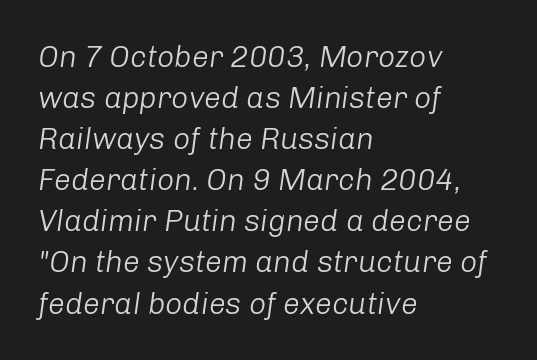
Q: Is the text bold? A: No.
Q: Is the text italic (slanted)? A: Yes, it leans right by about 8 degrees.
Q: Is the text underlined? A: No.
Q: How is the paragraph aligned? A: Left-aligned.
Q: Is the spacing between letters normal or unusually wide? A: Normal.
Q: Is the spacing between lines tight, normal or loose? A: Normal.
Q: Width (condensed, normal, or wide)? A: Normal.
Q: Stroke contrast? A: Low.
Q: x-height? A: Medium.
Q: Monospaced? A: No.
